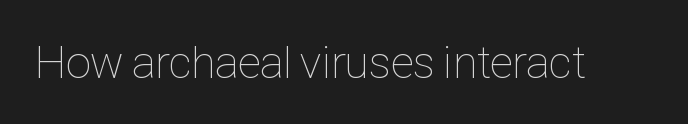
Q: Is the text bold? A: No.
Q: Is the text italic (slanted)? A: No, it is upright.
Q: Is the text underlined? A: No.
Q: Is the spacing between letters normal or unusually wide? A: Normal.
Q: Width (condensed, normal, or wide)? A: Condensed.
Q: Stroke contrast? A: Low.
Q: x-height? A: Medium.
Q: Monospaced? A: No.
